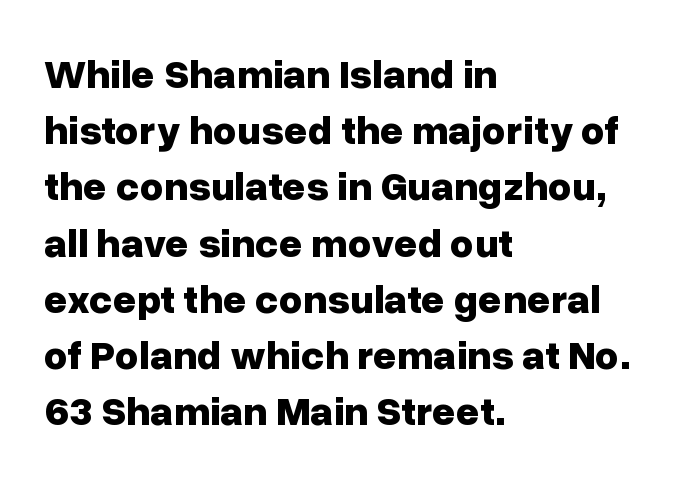
{"serif": "no", "italic": "no", "bold": "yes", "weight": "bold", "width": "normal", "stroke_contrast": "low", "x_height": "medium", "monospaced": "no", "underline": "no", "align": "left", "line_spacing": "normal", "line_spacing_ratio": 1.37, "letter_spacing": "normal", "letter_spacing_em": 0.0, "glyph_px": 41}
